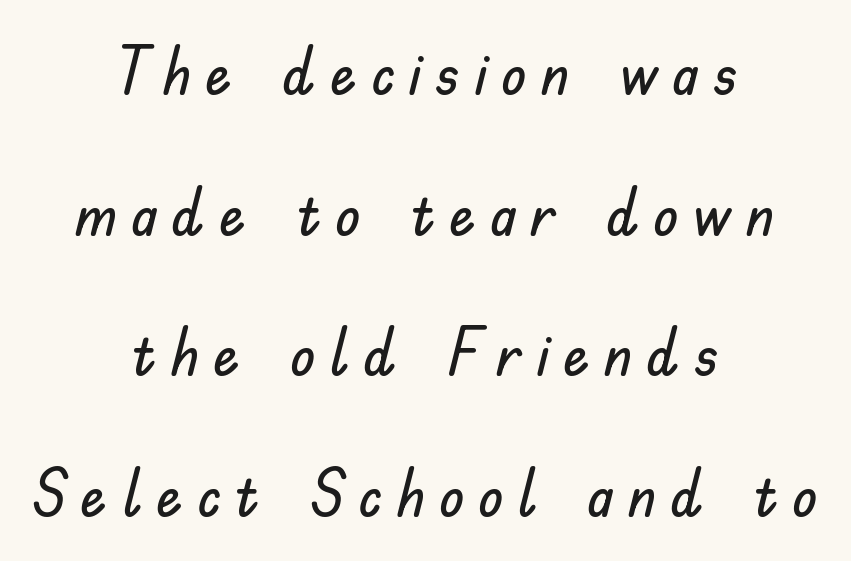
Q: Is the text italic (slanted)? A: Yes.
Q: Is the typeface a serif or a sans-serif typeface? A: Sans-serif.
Q: Is the text underlined? A: No.
Q: How is the paragraph aligned? A: Centered.
Q: Is the spacing between letters normal or unusually wide? A: Unusually wide.
Q: Is the spacing between lines tight, normal or loose? A: Loose.
Q: Width (condensed, normal, or wide)? A: Normal.
Q: Stroke contrast? A: Low.
Q: x-height? A: Small.
Q: Monospaced? A: No.
